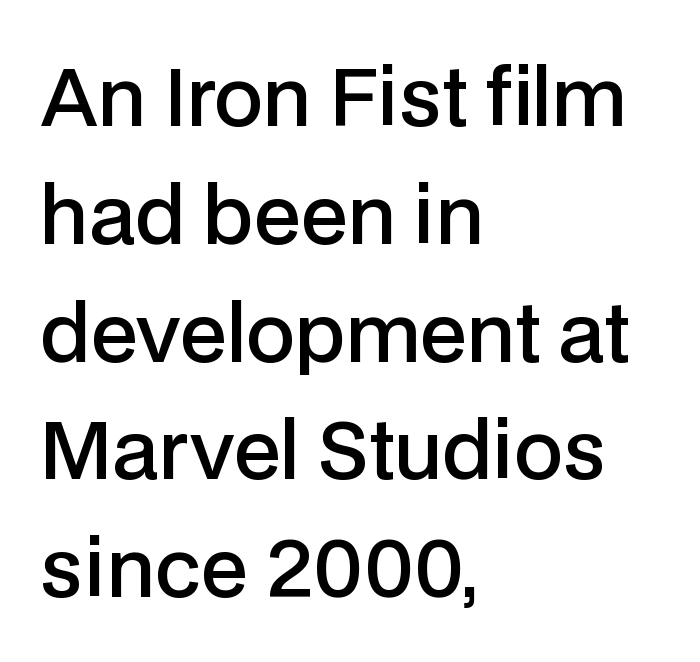
{"serif": "no", "italic": "no", "bold": "semi", "weight": "semibold", "width": "normal", "stroke_contrast": "low", "x_height": "medium", "monospaced": "no", "underline": "no", "align": "left", "line_spacing": "normal", "line_spacing_ratio": 1.51, "letter_spacing": "normal", "letter_spacing_em": 0.0, "glyph_px": 78}
